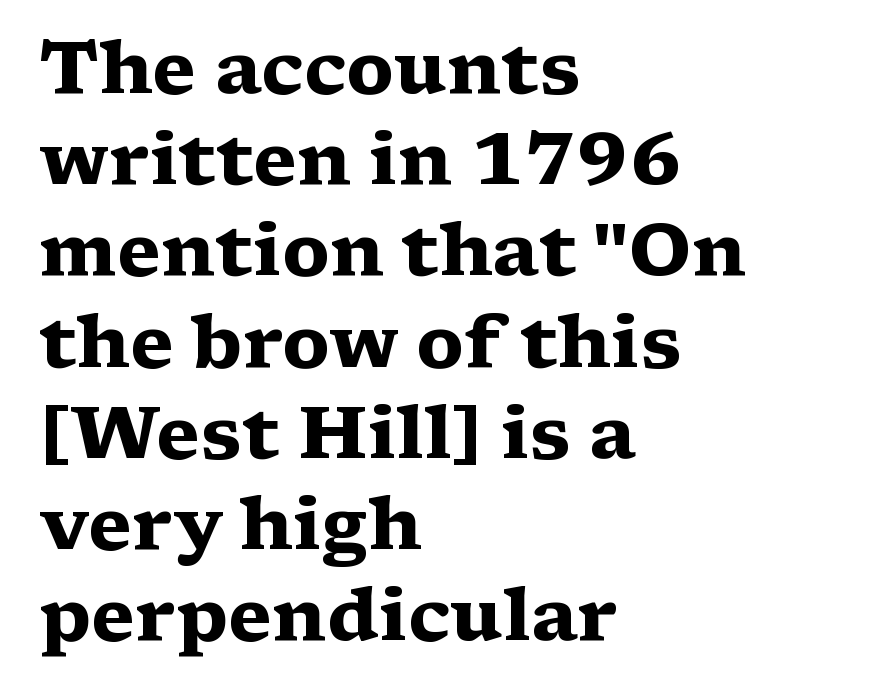
The image shows 73 px heavy, wide serif type, upright; set left-aligned, normal line spacing (1.25x), normal letter spacing, not underlined; medium stroke contrast and a medium x-height.
